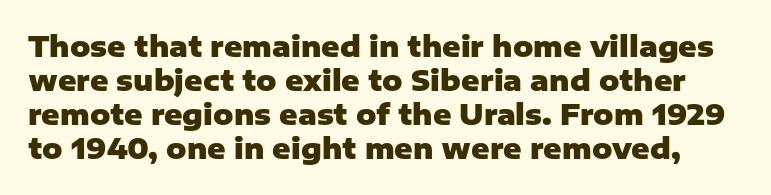
The image shows 28 px heavy sans-serif type, upright; set line spacing 1.22x, normal letter spacing, not underlined; low stroke contrast and a medium x-height.
